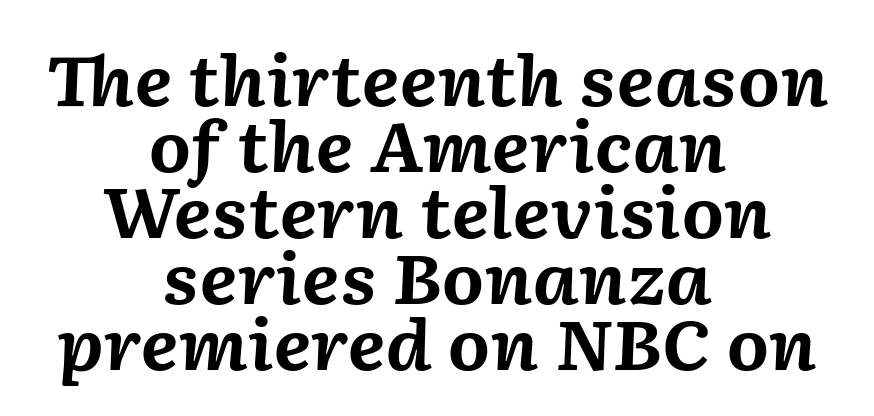
{"italic": "yes", "lean": "right", "slant_degrees": 2, "bold": "yes", "weight": "bold", "width": "normal", "stroke_contrast": "medium", "x_height": "medium", "monospaced": "no", "underline": "no", "align": "center", "line_spacing": "tight", "line_spacing_ratio": 0.97, "letter_spacing": "normal", "letter_spacing_em": 0.0, "glyph_px": 68}
